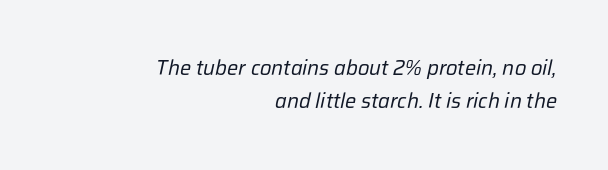
This sample is right-justified, so line beginnings fall wherever the words allow. An italicized treatment has been applied to the whole sample. Descenders are the only things crossing below the line. Each new line begins a customary step beneath the previous one. Between one letter and the next there's only the usual sliver of space.
